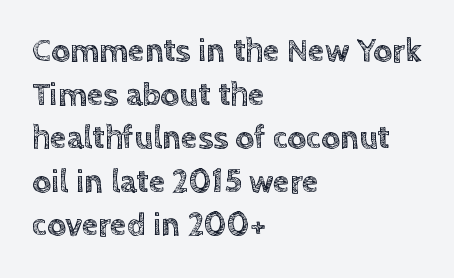
Q: Is the text italic (slanted)? A: No, it is upright.
Q: Is the text underlined? A: No.
Q: How is the paragraph aligned? A: Left-aligned.
Q: Is the spacing between letters normal or unusually wide? A: Normal.
Q: Is the spacing between lines tight, normal or loose? A: Normal.
Q: Width (condensed, normal, or wide)? A: Normal.
Q: x-height? A: Large.
Q: Monospaced? A: No.
